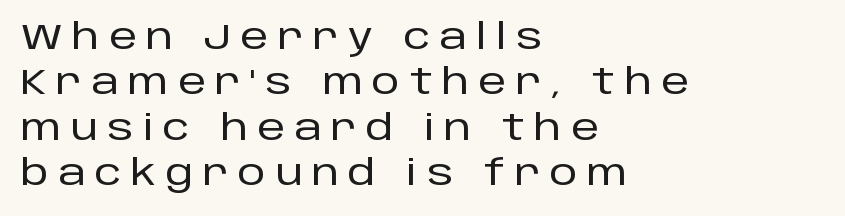
Spacing verdict: proportional, widths tailored to each character. Line spacing here is normal. The zone under the glyphs is completely vacant. Reading down the block, your eye returns to a fixed left position each line. You can tell from the bare stems that sans-serif type was used. The letters stand straight up with perfectly vertical stems.
